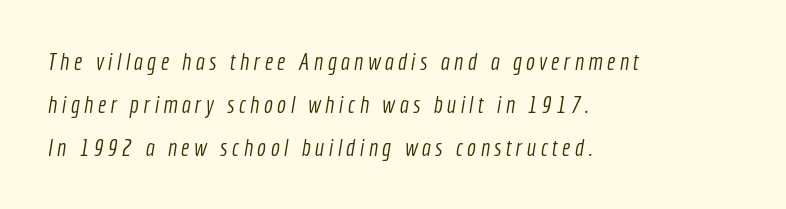
{"bold": "no", "underline": "no", "align": "left", "line_spacing_ratio": 1.8, "glyph_px": 24}
